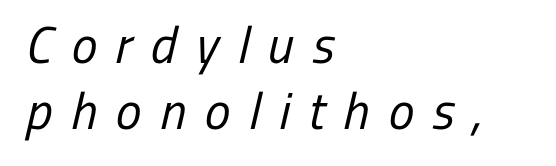
The image shows 52 px regular-weight, condensed sans-serif type; set left-aligned, normal line spacing (1.26x), unusually wide letter spacing (+0.36 em), not underlined; low stroke contrast and a medium x-height.
